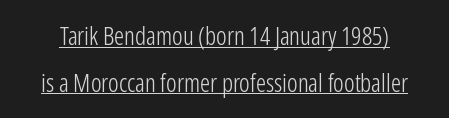
{"italic": "no", "bold": "no", "underline": "yes", "line_spacing_ratio": 1.87, "letter_spacing": "normal", "letter_spacing_em": 0.0, "glyph_px": 25}
